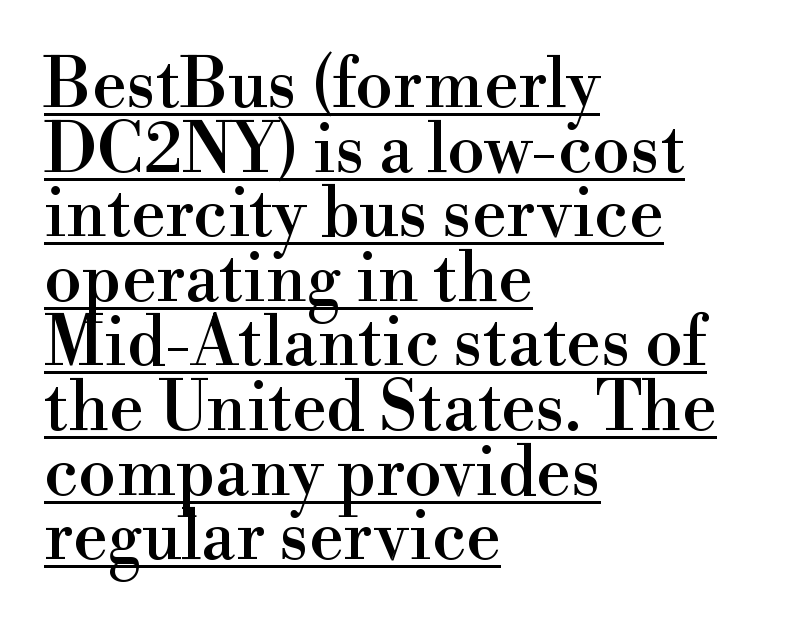
Observe the serifs anchoring each vertical stroke in this sample. One-word summary of the alignment: left. Does the lettering tilt? It doesn't — this is upright. These characters rest on top of a visible drawn line. Note the varied advance widths — an 'i' is clearly narrower than an 'm'.
